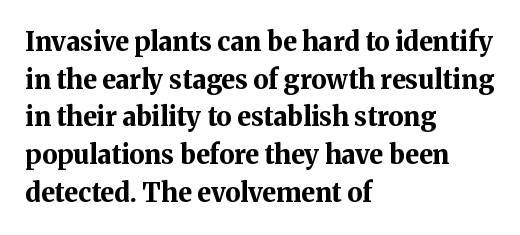
On the weight axis this lands at bold, roughly 700. Words float on clear page, feet unadorned. Interline gaps are of average width in this sample. The rendering keeps characters at their native spacing. In terms of posture, this sample is upright.
